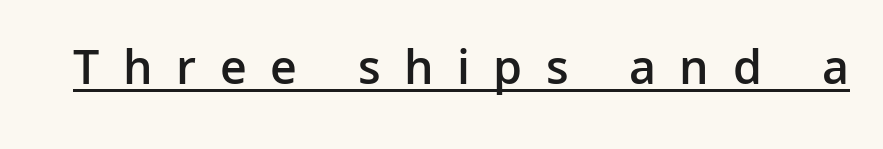
{"serif": "no", "italic": "no", "bold": "semi", "weight": "semibold", "width": "normal", "stroke_contrast": "low", "x_height": "medium", "monospaced": "no", "underline": "yes", "letter_spacing": "wide", "letter_spacing_em": 0.47, "glyph_px": 50}
